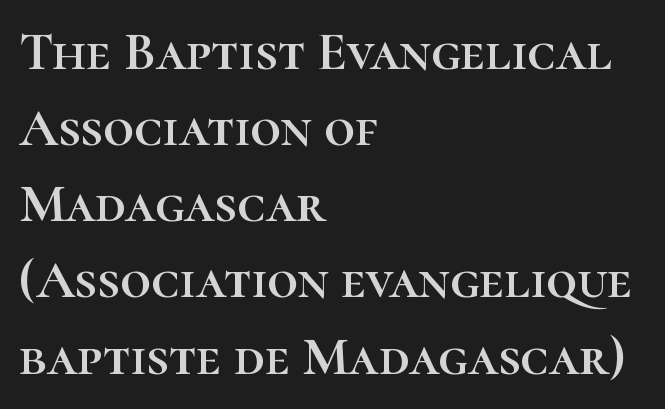
{"italic": "no", "width": "normal", "stroke_contrast": "high", "x_height": "medium", "monospaced": "no", "underline": "no", "align": "left", "line_spacing": "normal", "line_spacing_ratio": 1.41, "letter_spacing": "normal", "letter_spacing_em": 0.0, "glyph_px": 54}
